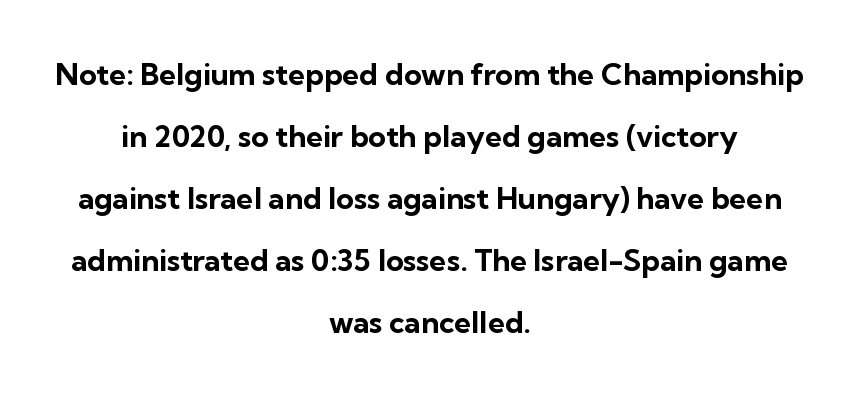
Q: Is the text bold? A: Yes.
Q: Is the text italic (slanted)? A: No, it is upright.
Q: Is the typeface a serif or a sans-serif typeface? A: Sans-serif.
Q: Is the text underlined? A: No.
Q: How is the paragraph aligned? A: Centered.
Q: Is the spacing between letters normal or unusually wide? A: Normal.
Q: Is the spacing between lines tight, normal or loose? A: Loose.
Q: Width (condensed, normal, or wide)? A: Normal.
Q: Stroke contrast? A: Low.
Q: x-height? A: Medium.
Q: Monospaced? A: No.
